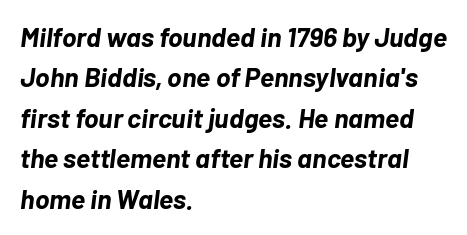
The image shows 27 px bold type, italic (leaning right); set left-aligned, normal line spacing (1.5x), normal letter spacing, not underlined.
